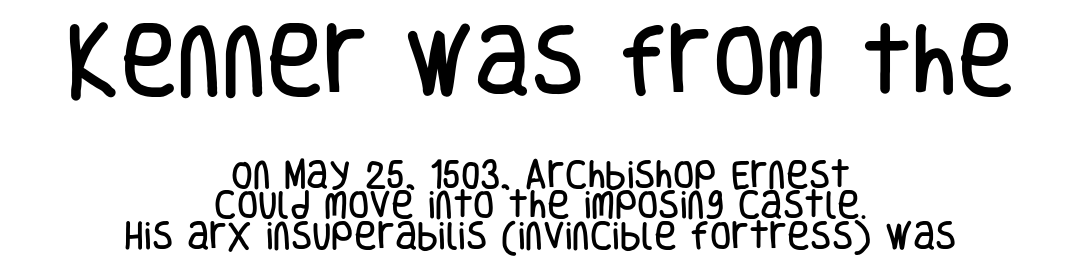
Whoever set this made the first block the dominant, larger element. Is this a fixed-width face? No — the glyphs have proportional, varying widths. The letters sit at their default tracking, neither squeezed nor spread. The text was rendered using a sans face with plain stroke endings.
